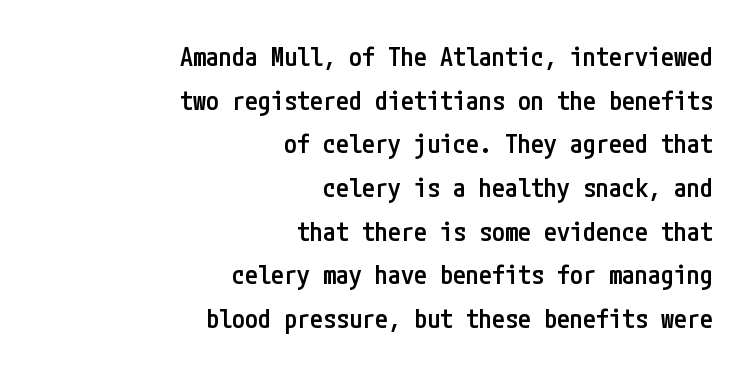
Q: Is the text bold? A: Semi-bold.
Q: Is the text italic (slanted)? A: No, it is upright.
Q: Is the text underlined? A: No.
Q: How is the paragraph aligned? A: Right-aligned.
Q: Is the spacing between letters normal or unusually wide? A: Normal.
Q: Is the spacing between lines tight, normal or loose? A: Normal.
